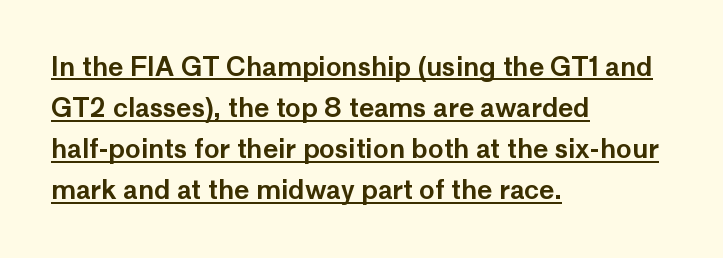
{"italic": "no", "underline": "yes", "align": "left", "line_spacing": "normal", "line_spacing_ratio": 1.58, "letter_spacing": "normal", "letter_spacing_em": 0.0, "glyph_px": 26}
